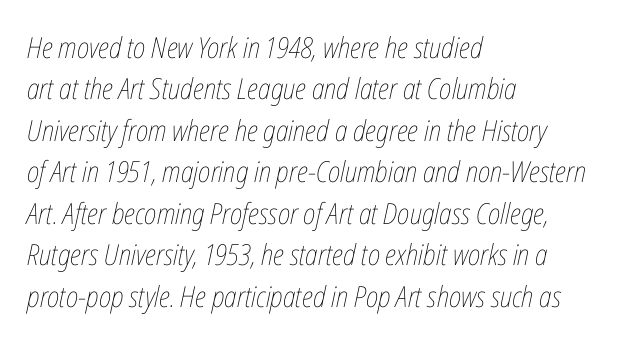
{"italic": "yes", "lean": "right", "slant_degrees": 12, "bold": "no", "weight": "thin", "width": "condensed", "stroke_contrast": "low", "x_height": "medium", "monospaced": "no", "underline": "no", "align": "left", "line_spacing": "normal", "line_spacing_ratio": 1.43, "letter_spacing": "normal", "letter_spacing_em": 0.0, "glyph_px": 29}
